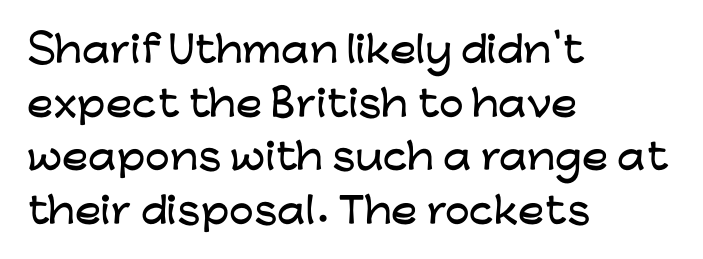
{"serif": "no", "italic": "no", "width": "wide", "stroke_contrast": "low", "x_height": "medium", "monospaced": "no", "underline": "no", "align": "left", "line_spacing": "normal", "line_spacing_ratio": 1.53, "letter_spacing": "normal", "letter_spacing_em": 0.0, "glyph_px": 35}
